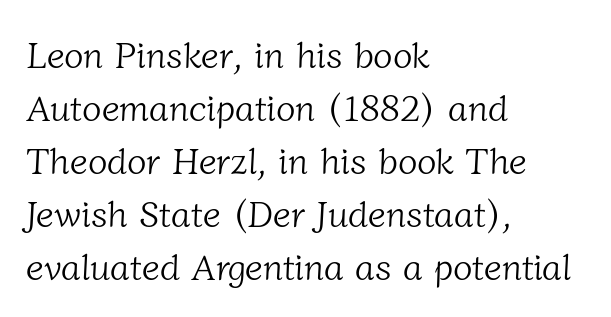
Anything drawn beneath the words? Only blank space. Tracking value appears to be zero — textbook default spacing. Alignment: flush left. Check where the strokes stop: tiny serifs finish them off. Looks like regular typesetting: each glyph gets only the width it needs. Notice how descenders clear the ascenders below comfortably — that's standard leading.
